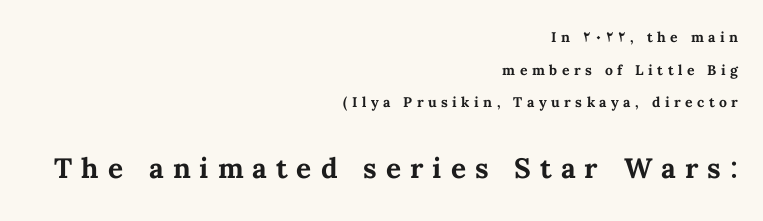
The image shows 28 px bold type, upright; set right-aligned, loose line spacing (2.33x), unusually wide letter spacing (+0.32 em), not underlined; the second (bottom) block is 2.0x larger; medium stroke contrast and a medium x-height.
